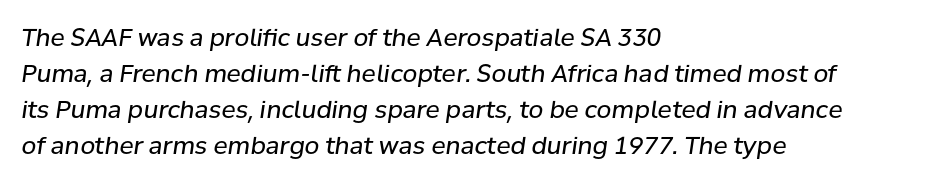
Q: Is the text bold? A: No.
Q: Is the text italic (slanted)? A: Yes, it leans right by about 8 degrees.
Q: Is the text underlined? A: No.
Q: How is the paragraph aligned? A: Left-aligned.
Q: Is the spacing between letters normal or unusually wide? A: Normal.
Q: Is the spacing between lines tight, normal or loose? A: Normal.
